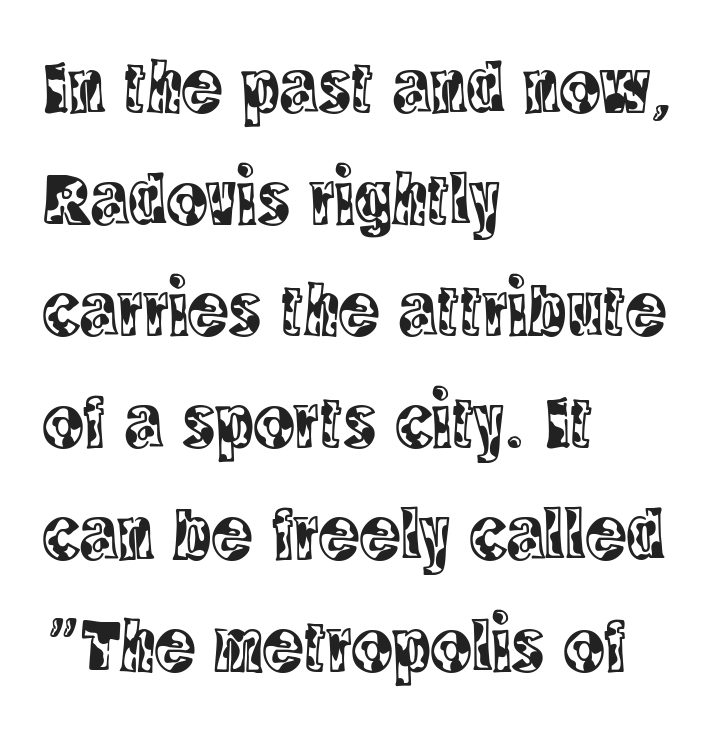
The face used here is proportionally spaced, like ordinary book or web type. Where is the straight margin? On the left. Between one letter and the next there's only the usual sliver of space. Type without underlining.
